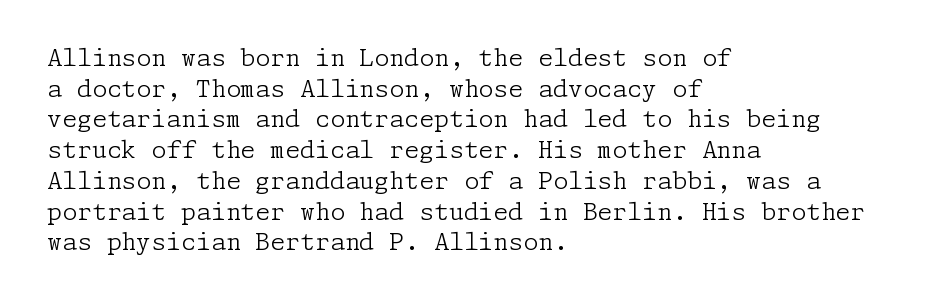
Q: Is the text bold? A: No.
Q: Is the text italic (slanted)? A: No, it is upright.
Q: Is the text underlined? A: No.
Q: How is the paragraph aligned? A: Left-aligned.
Q: Is the spacing between letters normal or unusually wide? A: Normal.
Q: Is the spacing between lines tight, normal or loose? A: Normal.
